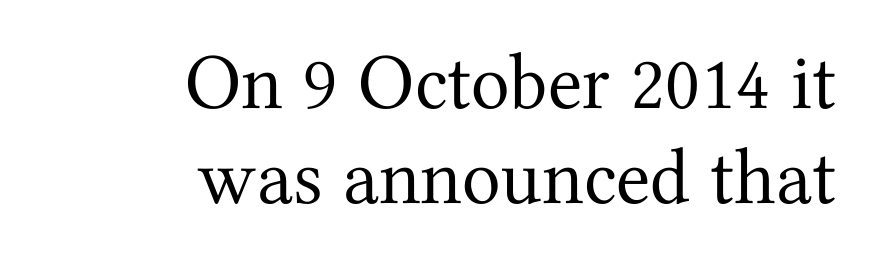
{"serif": "yes", "italic": "no", "bold": "no", "weight": "regular", "width": "normal", "stroke_contrast": "medium", "x_height": "medium", "monospaced": "no", "underline": "no", "align": "right", "line_spacing_ratio": 1.19, "letter_spacing": "normal", "letter_spacing_em": 0.0, "glyph_px": 80}
